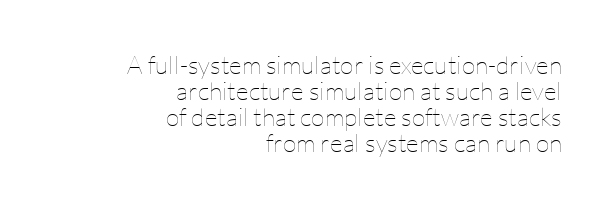
Q: Is the text bold? A: No.
Q: Is the text italic (slanted)? A: No, it is upright.
Q: Is the text underlined? A: No.
Q: How is the paragraph aligned? A: Right-aligned.
Q: Is the spacing between letters normal or unusually wide? A: Normal.
Q: Is the spacing between lines tight, normal or loose? A: Tight.
